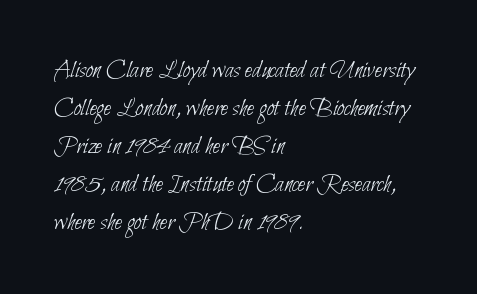
The typesetting does not lean heavy: it is not bold. Caption: multi-line text, flush left, ragged right. Students, observe: this is what conventionally led text looks like. Words float on clear page, feet unadorned.
